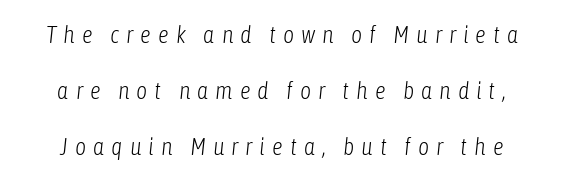
The image shows 24 px text type, italic (leaning right); set loose line spacing (2.33x), unusually wide letter spacing (+0.29 em), not underlined.
